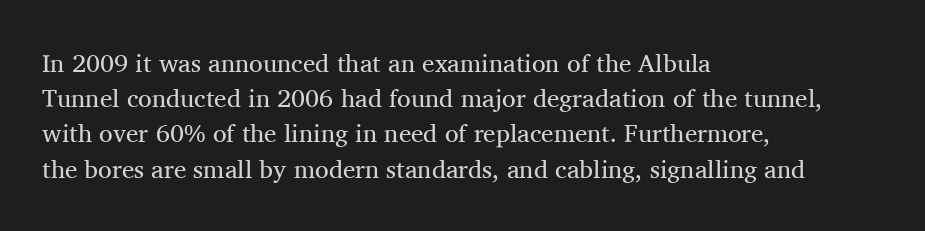
The image shows 25 px text type, upright; set left-aligned, normal line spacing (1.41x), normal letter spacing, not underlined.
